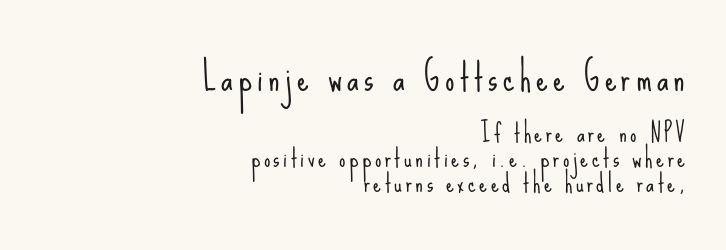
Bold? No — there's no thickening of the strokes. Character widths vary here, with narrow letters taking less room than wide ones. Size contrast runs from large at the top to small at the bottom. All the whitespace from short lines collects on the left. Look at the bottom of the vertical strokes: they stop flat, with no serifs. If you drew a line through each stem, it would be perfectly vertical.
